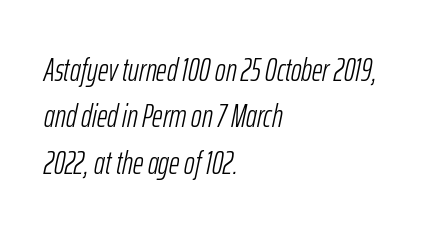
Compared with typical paragraphs, the rows here are spaced about the same. Observe the ordinary spacing: letters are neighbours, not strangers. You could not count columns in this text — the font is proportionally spaced. Underline: absent.
